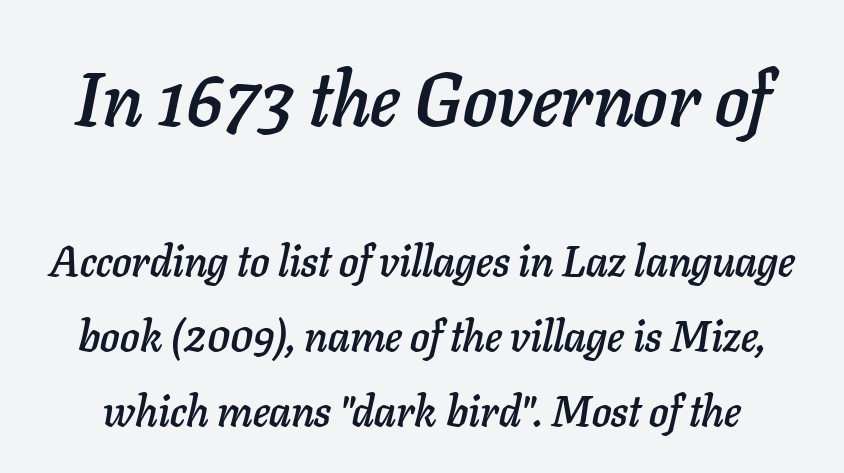
Q: Is the text italic (slanted)? A: Yes, it leans right by about 11 degrees.
Q: Is the text underlined? A: No.
Q: Is the spacing between letters normal or unusually wide? A: Normal.
Q: Which block of text is set in a larger size, the first (top) or the second (bottom)? A: The first (top) one.
Q: Width (condensed, normal, or wide)? A: Normal.
Q: Stroke contrast? A: Low.
Q: x-height? A: Medium.
Q: Monospaced? A: No.
